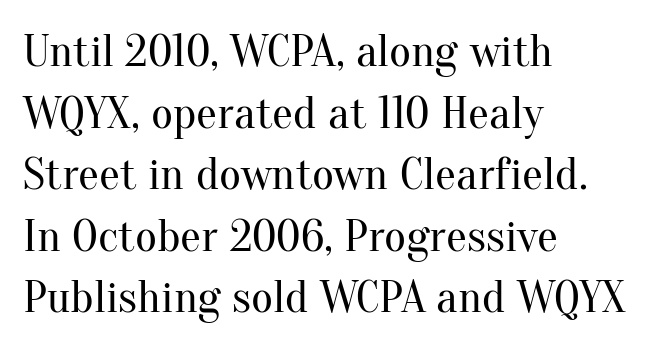
The image shows 47 px regular-weight serif type, upright; set left-aligned, normal line spacing (1.31x), normal letter spacing, not underlined; medium stroke contrast and a small x-height.
